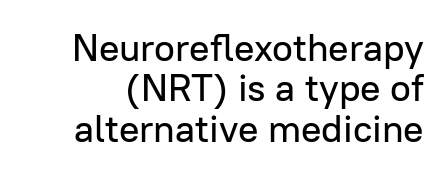
Vertical spacing — tight. The horizontal fit of the characters is conventional and even. This sample uses a sans-serif face. The string is rendered with underlining switched off. Characters remain perfectly vertical along every line. A typesetter would call this proportional, since set widths differ per character.
